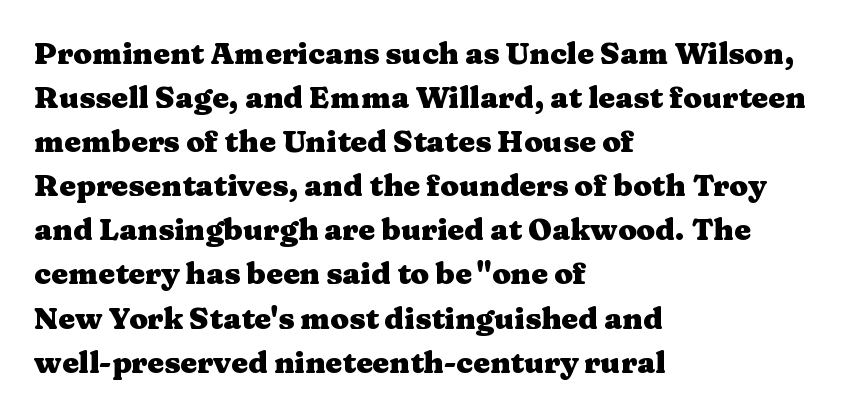
The image shows 30 px heavy, wide serif type, upright; set left-aligned, normal line spacing (1.47x), normal letter spacing, not underlined; medium stroke contrast and a medium x-height.
